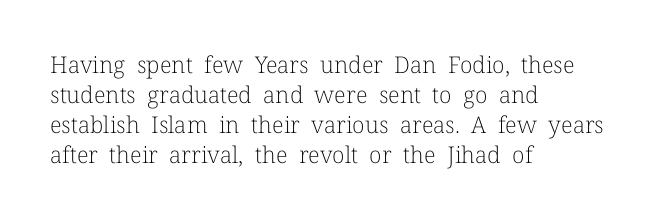
Teacher's note: observe the even left margin — that is flush-left alignment. Does extra space separate the letters? No, they use regular spacing. In terms of posture, this sample is upright. The glyphs are unaccompanied by any horizontal stroke below them. The lines sit at an ordinary, default distance from one another.
